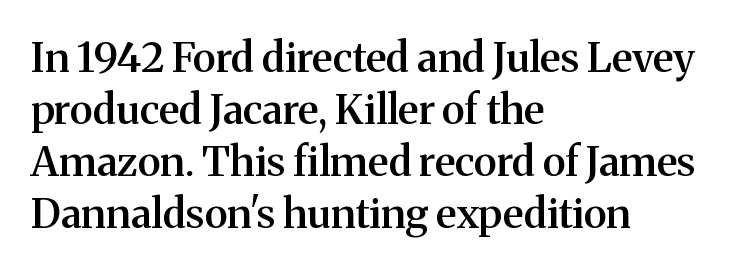
{"serif": "yes", "italic": "no", "bold": "semi", "weight": "semibold", "width": "normal", "stroke_contrast": "medium", "x_height": "medium", "monospaced": "no", "underline": "no", "align": "left", "line_spacing": "normal", "line_spacing_ratio": 1.27, "letter_spacing": "normal", "letter_spacing_em": 0.0, "glyph_px": 41}
